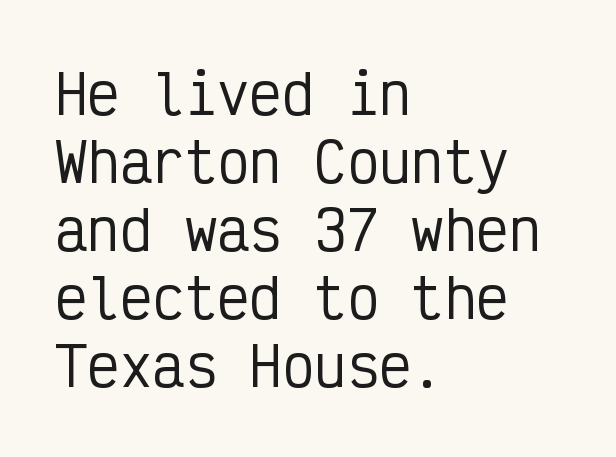
Q: Is the text italic (slanted)? A: No, it is upright.
Q: Is the typeface a serif or a sans-serif typeface? A: Sans-serif.
Q: Is the text underlined? A: No.
Q: How is the paragraph aligned? A: Left-aligned.
Q: Is the spacing between letters normal or unusually wide? A: Normal.
Q: Is the spacing between lines tight, normal or loose? A: Normal.
Q: Width (condensed, normal, or wide)? A: Condensed.
Q: Stroke contrast? A: Low.
Q: x-height? A: Medium.
Q: Monospaced? A: Yes.
